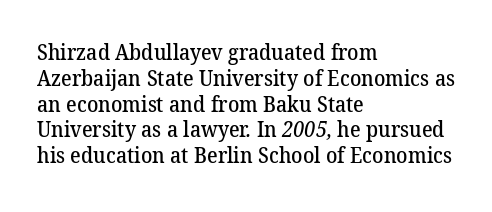
The glyphs have the mass of a demibold cut, below bold. Short and long lines alike share a common starting point at left. Tracking value appears to be zero — textbook default spacing. Glance below the letters and you will spot only blank space.
